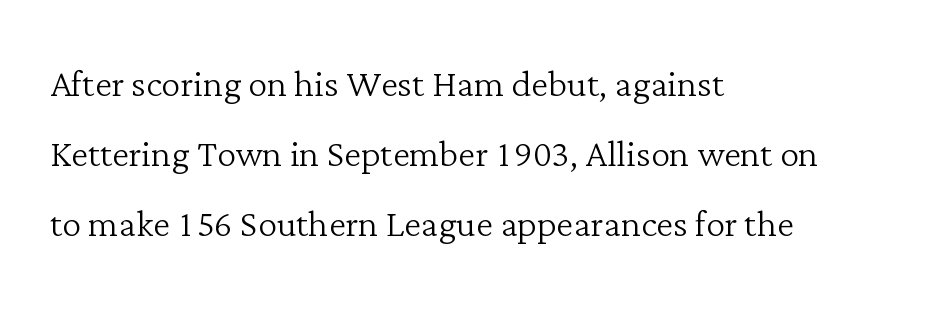
Q: Is the text bold? A: No.
Q: Is the text italic (slanted)? A: No, it is upright.
Q: Is the typeface a serif or a sans-serif typeface? A: Serif.
Q: Is the text underlined? A: No.
Q: How is the paragraph aligned? A: Left-aligned.
Q: Is the spacing between letters normal or unusually wide? A: Normal.
Q: Is the spacing between lines tight, normal or loose? A: Normal.
Q: Width (condensed, normal, or wide)? A: Normal.
Q: Stroke contrast? A: Low.
Q: x-height? A: Medium.
Q: Monospaced? A: No.
